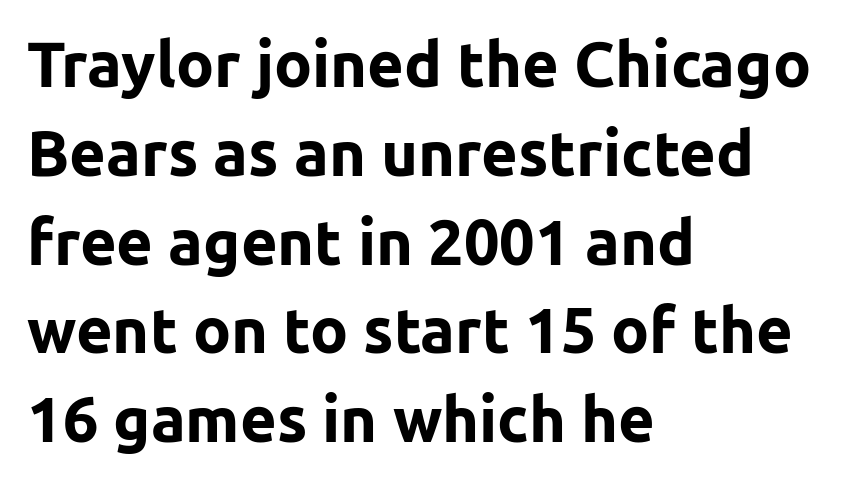
The image shows 63 px bold sans-serif type, upright; set left-aligned, normal line spacing (1.41x), normal letter spacing, not underlined; low stroke contrast and a medium x-height.
